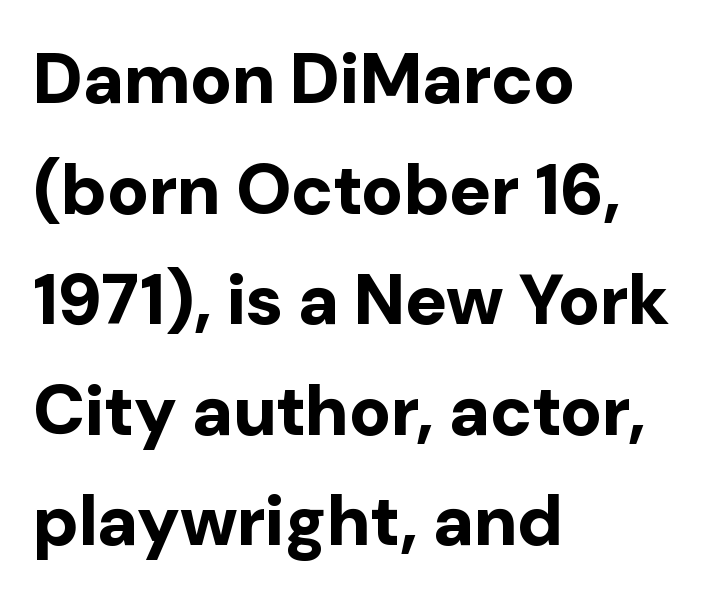
The image shows 70 px bold sans-serif type, upright; set left-aligned, normal line spacing (1.58x), normal letter spacing, not underlined; low stroke contrast and a medium x-height.
